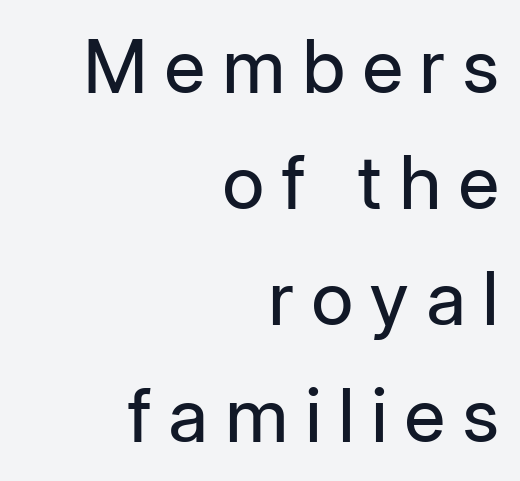
{"serif": "no", "italic": "no", "bold": "no", "weight": "regular", "width": "normal", "stroke_contrast": "low", "x_height": "medium", "monospaced": "no", "underline": "no", "align": "right", "line_spacing": "normal", "line_spacing_ratio": 1.57, "letter_spacing": "wide", "letter_spacing_em": 0.22, "glyph_px": 74}
